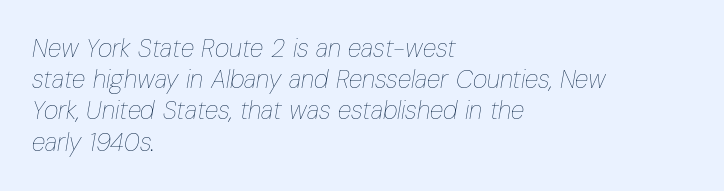
{"italic": "yes", "lean": "right", "slant_degrees": 10, "bold": "no", "underline": "no", "align": "left", "line_spacing": "normal", "line_spacing_ratio": 1.25, "letter_spacing": "normal", "letter_spacing_em": 0.0, "glyph_px": 25}
